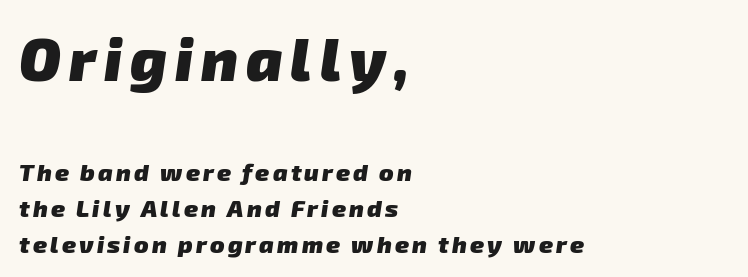
{"serif": "no", "bold": "yes", "weight": "heavy", "width": "normal", "stroke_contrast": "low", "x_height": "medium", "monospaced": "no", "underline": "no", "align": "left", "line_spacing": "normal", "line_spacing_ratio": 1.49, "larger_block": "first", "size_ratio": 2.5, "glyph_px": 60}
